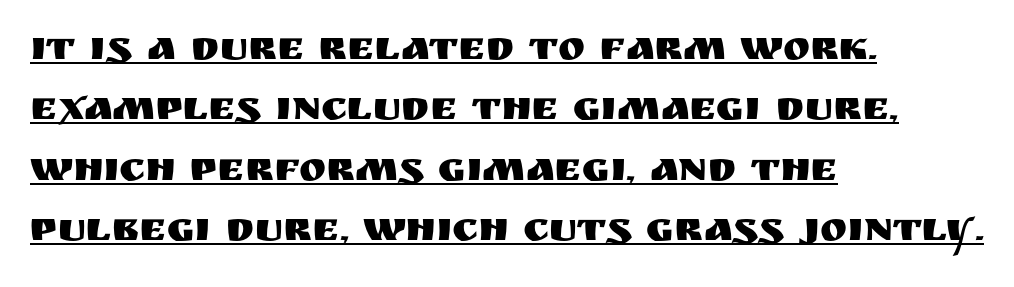
{"serif": "no", "italic": "no", "width": "normal", "stroke_contrast": "medium", "x_height": "large", "monospaced": "no", "underline": "yes", "align": "left", "line_spacing": "normal", "line_spacing_ratio": 1.47, "letter_spacing": "normal", "letter_spacing_em": 0.0, "glyph_px": 41}
